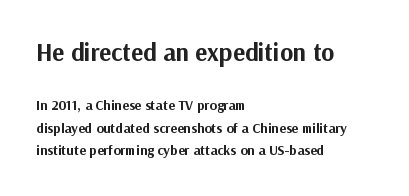
{"italic": "no", "bold": "yes", "underline": "no", "align": "left", "line_spacing": "normal", "line_spacing_ratio": 1.61, "letter_spacing": "normal", "letter_spacing_em": 0.0, "larger_block": "first", "size_ratio": 1.79, "glyph_px": 25}
